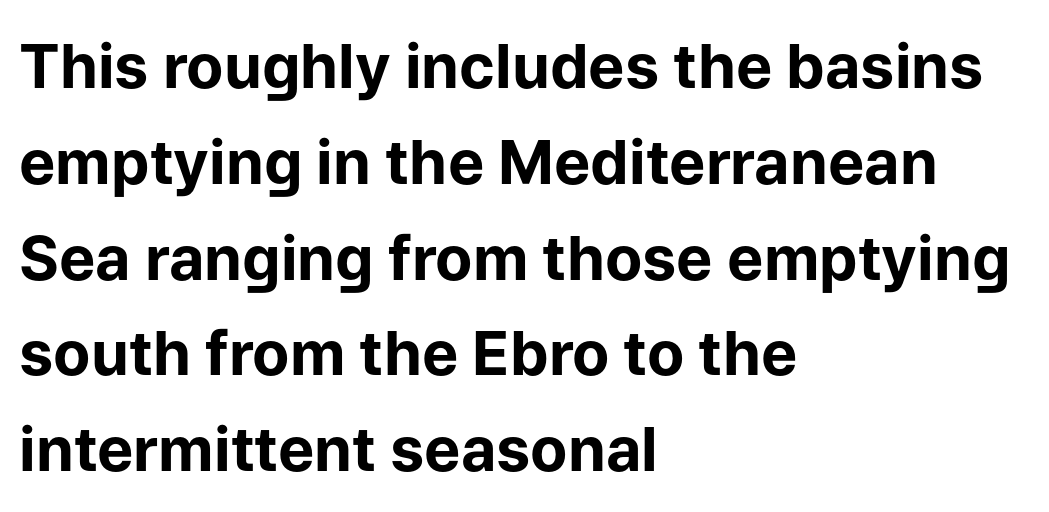
The image shows 61 px bold sans-serif type, upright; set left-aligned, normal line spacing (1.57x), normal letter spacing, not underlined; low stroke contrast and a medium x-height.
